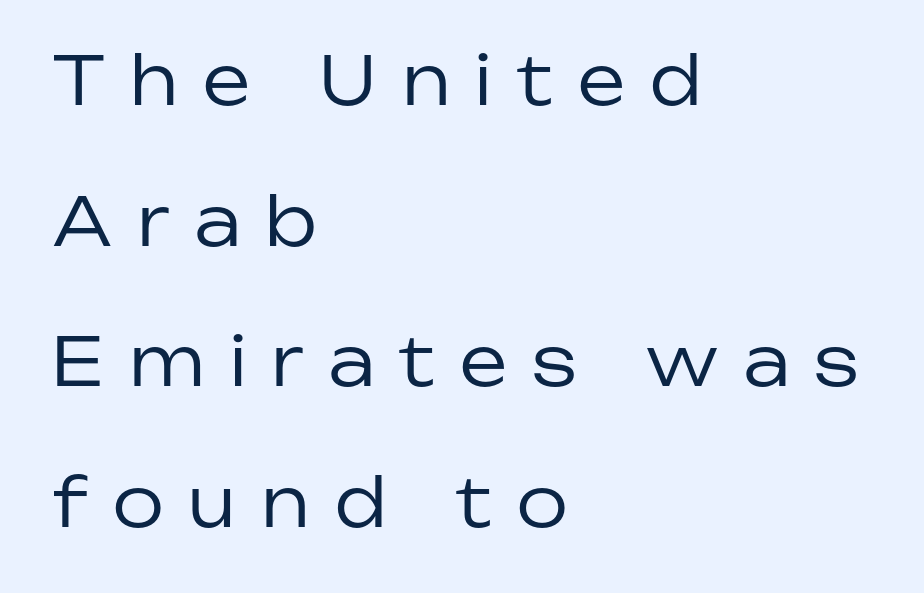
The characters are drawn with everyday or finer stroke widths. Successive baselines arrive slowly, with a big drop between each. The ragged edge is on the right, which tells us the setting is flush left. In terms of letterform style, serifs are entirely absent. Type without underlining. Posture: vertical.
